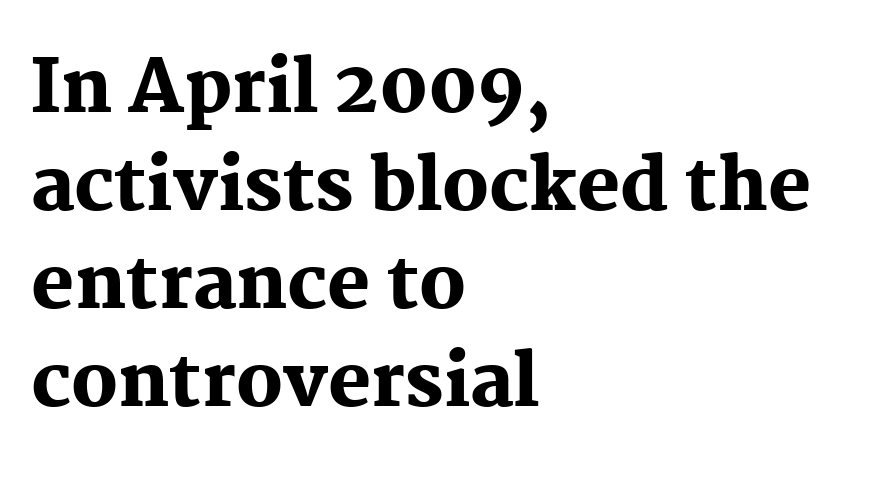
The space directly below the letters is spotless. Glyph-to-glyph distance matches everyday printed text. Tall strokes in this sample are plumb rather than angled. Line spacing here is normal. Typographically, this falls in the serif category. Note the varied advance widths — an 'i' is clearly narrower than an 'm'.
